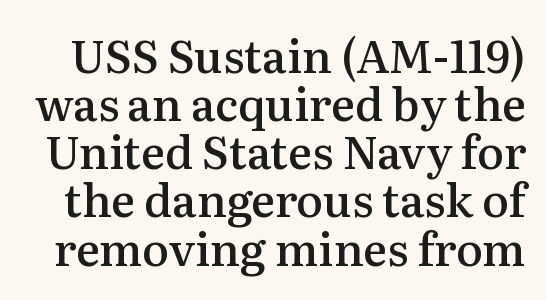
Q: Is the text bold? A: Semi-bold.
Q: Is the text italic (slanted)? A: No, it is upright.
Q: Is the typeface a serif or a sans-serif typeface? A: Serif.
Q: Is the text underlined? A: No.
Q: Is the spacing between letters normal or unusually wide? A: Normal.
Q: Is the spacing between lines tight, normal or loose? A: Tight.
Q: Width (condensed, normal, or wide)? A: Normal.
Q: Stroke contrast? A: Medium.
Q: x-height? A: Medium.
Q: Monospaced? A: No.
